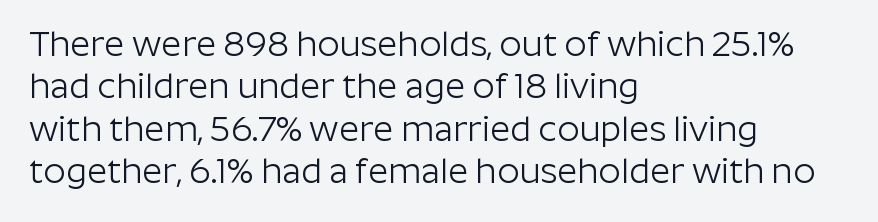
Q: Is the text bold? A: No.
Q: Is the text italic (slanted)? A: No, it is upright.
Q: Is the typeface a serif or a sans-serif typeface? A: Sans-serif.
Q: Is the text underlined? A: No.
Q: How is the paragraph aligned? A: Left-aligned.
Q: Is the spacing between letters normal or unusually wide? A: Normal.
Q: Width (condensed, normal, or wide)? A: Normal.
Q: Stroke contrast? A: Low.
Q: x-height? A: Medium.
Q: Monospaced? A: No.
